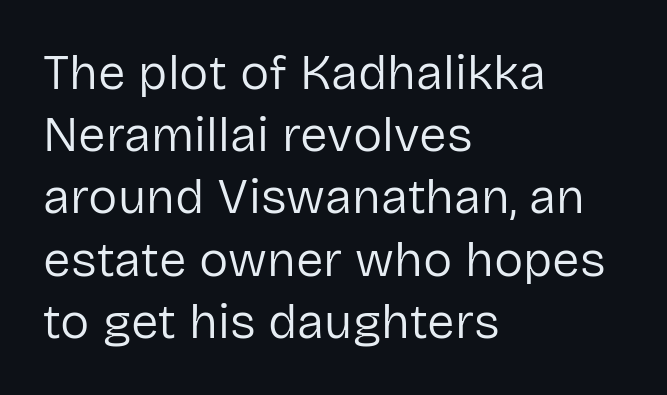
You can tell it's not italic because the verticals are truly vertical. The passage shown is typeset with a sans-serif family. You could call the tracking neutral — neither tight nor loose. These lines sit exactly where default settings would place them. Unbolded letterforms with no extra heft.
